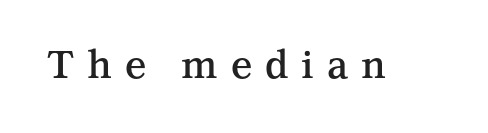
Think of a printed novel: that variable character pitch is what you see here. The zone under the glyphs is completely vacant. On the weight axis this lands at semibold, roughly 600. Tall strokes in this sample are plumb rather than angled.
